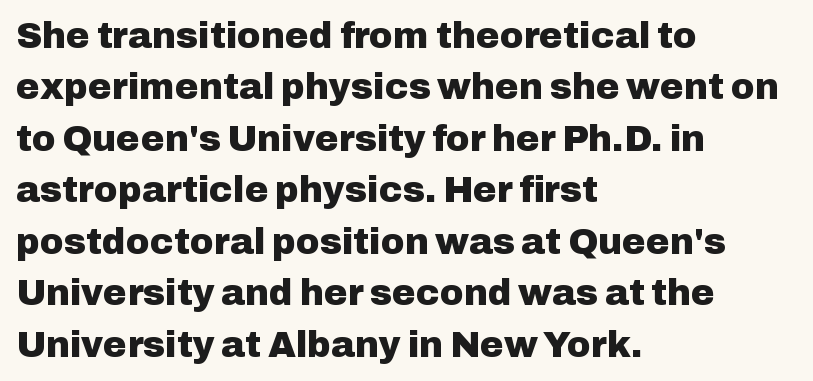
{"serif": "no", "italic": "no", "bold": "yes", "weight": "heavy", "width": "normal", "stroke_contrast": "low", "x_height": "medium", "monospaced": "no", "underline": "no", "align": "left", "line_spacing": "normal", "line_spacing_ratio": 1.43, "letter_spacing": "normal", "letter_spacing_em": 0.0, "glyph_px": 36}
